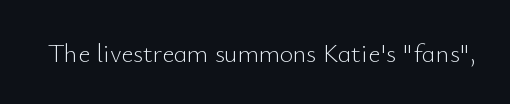
A roman cut, with each character standing at attention. Decoration check: the copy has no underline. The gaps between neighbouring characters are ordinary and unremarkable. Bold? No — there's no thickening of the strokes.
